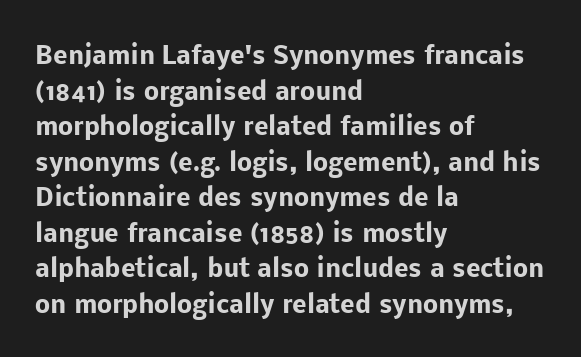
Q: Is the text bold? A: Yes.
Q: Is the text italic (slanted)? A: No, it is upright.
Q: Is the text underlined? A: No.
Q: How is the paragraph aligned? A: Left-aligned.
Q: Is the spacing between letters normal or unusually wide? A: Normal.
Q: Is the spacing between lines tight, normal or loose? A: Normal.
